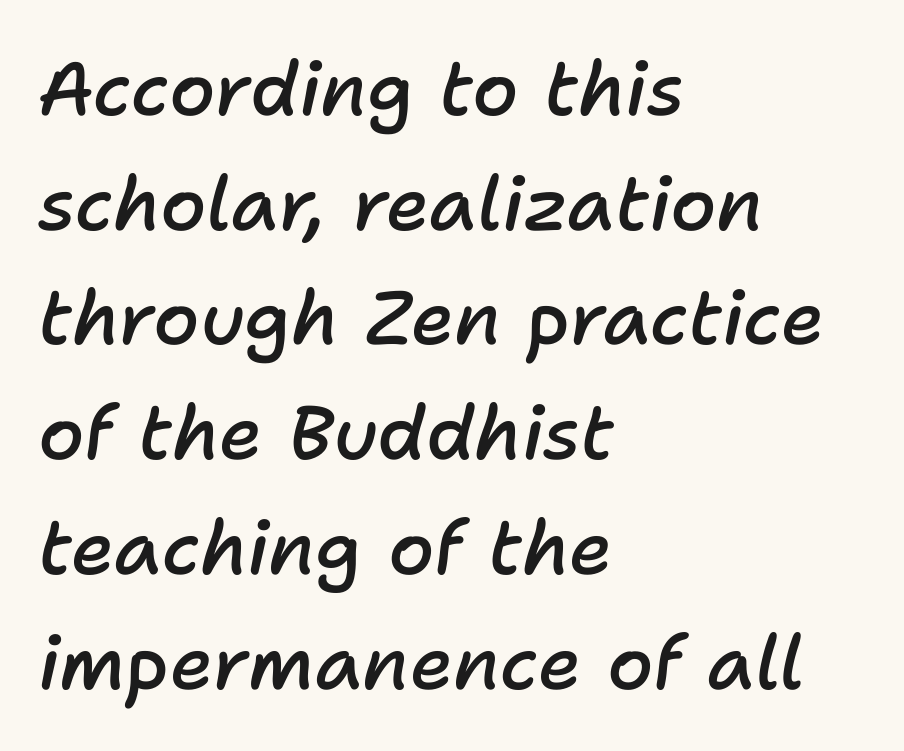
The image shows 75 px semibold type, italic (leaning right); set left-aligned, normal line spacing (1.53x), normal letter spacing, not underlined; low stroke contrast and a medium x-height.
